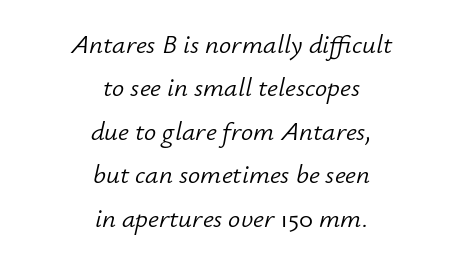
The image shows 27 px text type, italic (leaning right); set centered, normal line spacing (1.61x), normal letter spacing, not underlined.
